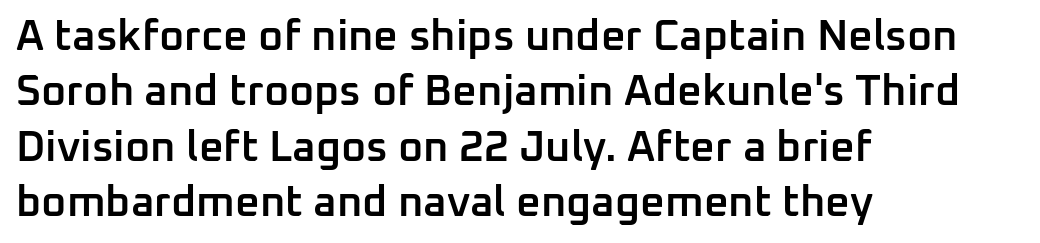
Descenders are the only things crossing below the line. Regular leading. This sample uses an upright cut, with every glyph sitting square on the baseline. The rendering anchors every line to the left-hand side. The glyphs in this specimen are sans serif. I'd describe the lettering as semibold — firm but not a full bold.
